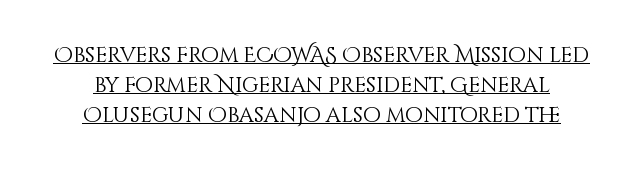
The image shows 21 px text type, upright; set normal line spacing (1.44x), normal letter spacing, underlined.
